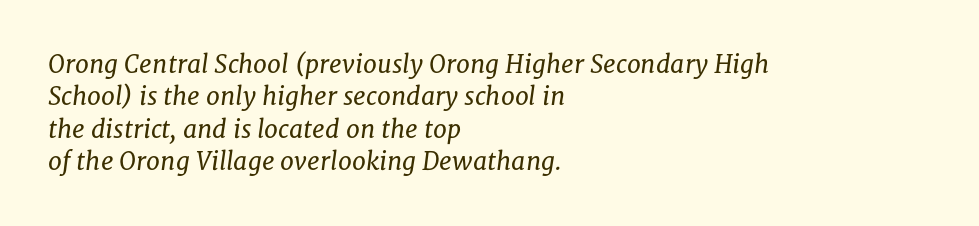
{"italic": "yes", "lean": "right", "slant_degrees": 8, "bold": "no", "underline": "no", "align": "left", "line_spacing": "normal", "line_spacing_ratio": 1.3, "letter_spacing": "normal", "letter_spacing_em": 0.0, "glyph_px": 25}
